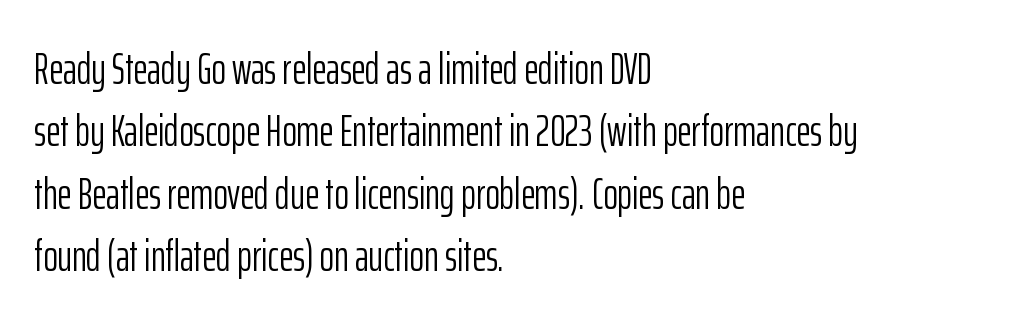
{"serif": "no", "italic": "no", "bold": "no", "weight": "light", "width": "condensed", "stroke_contrast": "low", "x_height": "medium", "monospaced": "no", "underline": "no", "align": "left", "line_spacing": "normal", "line_spacing_ratio": 1.42, "letter_spacing": "normal", "letter_spacing_em": 0.0, "glyph_px": 44}
